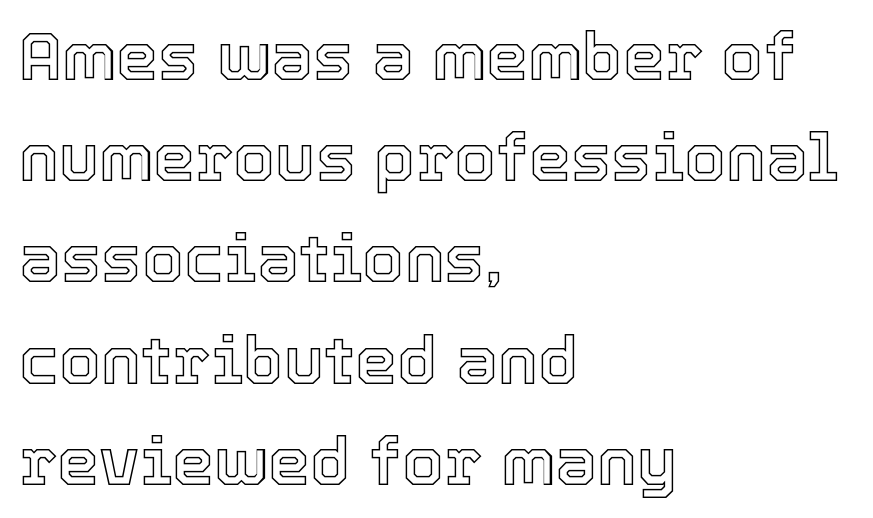
{"italic": "no", "width": "normal", "x_height": "medium", "monospaced": "no", "underline": "no", "align": "left", "line_spacing": "normal", "line_spacing_ratio": 1.51, "letter_spacing": "normal", "letter_spacing_em": 0.0, "glyph_px": 67}
